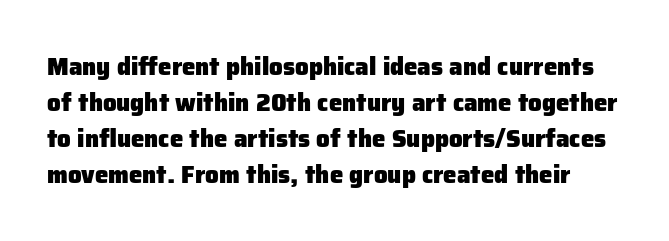
The image shows 24 px bold type, upright; set normal line spacing (1.5x), normal letter spacing, not underlined.
